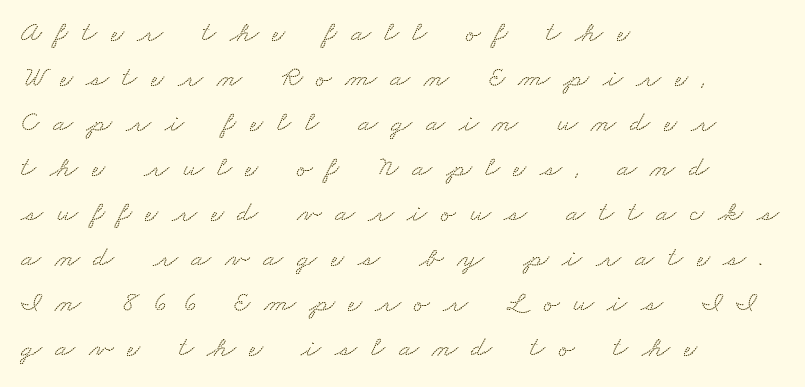
The line texture is sparse and dotted thanks to wide tracking. Typeset ragged right — the left edge is the straight one. Leading matches the norm, producing a regular column. Check the space under the baseline: it is left empty. The rendering uses natural spacing where letterforms have individual widths.
